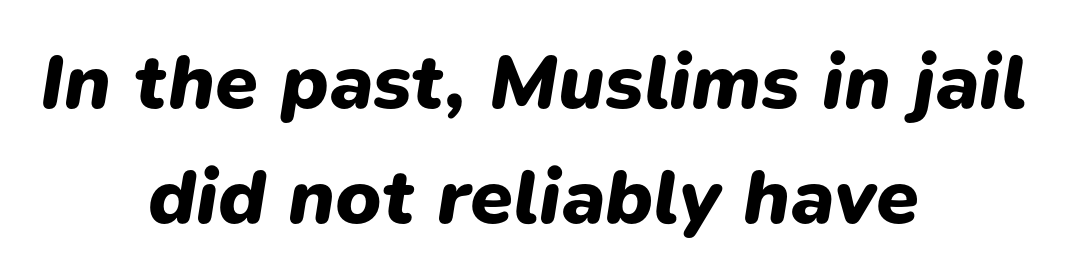
The image shows 78 px heavy type, italic (leaning right); set centered, normal line spacing (1.48x), normal letter spacing, not underlined; low stroke contrast and a medium x-height.
